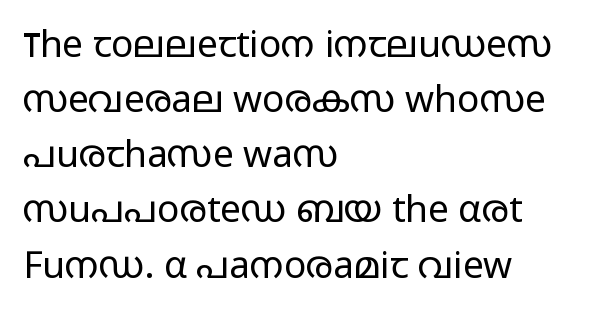
Type style note: lacks serifs. Horizontal bands of white between lines are of average thickness. The baseline area is clear. The letterforms sit at book weight or below. Teacher's note: observe the even left margin — that is flush-left alignment.
